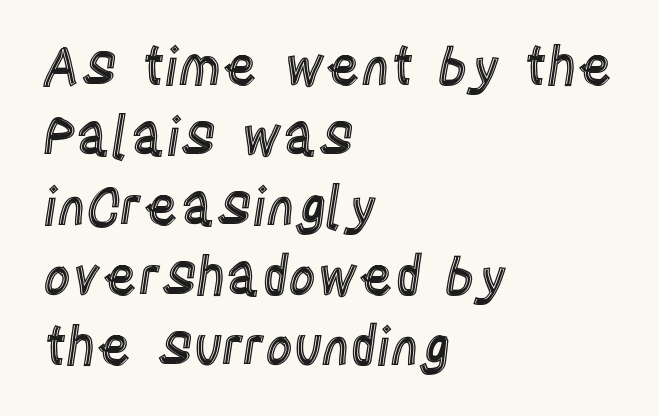
Q: Is the text italic (slanted)? A: Yes.
Q: Is the text underlined? A: No.
Q: How is the paragraph aligned? A: Left-aligned.
Q: Is the spacing between letters normal or unusually wide? A: Normal.
Q: Is the spacing between lines tight, normal or loose? A: Normal.
Q: Width (condensed, normal, or wide)? A: Condensed.
Q: x-height? A: Large.
Q: Monospaced? A: No.
